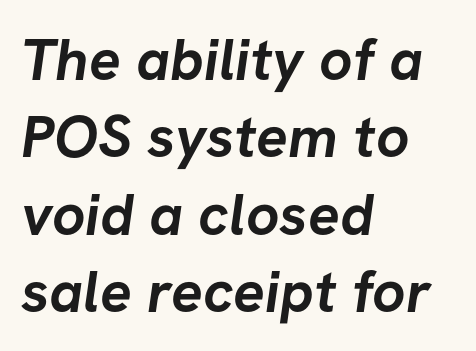
The image shows 59 px semibold sans-serif type; set left-aligned, normal line spacing (1.31x), normal letter spacing, not underlined; low stroke contrast and a medium x-height.
